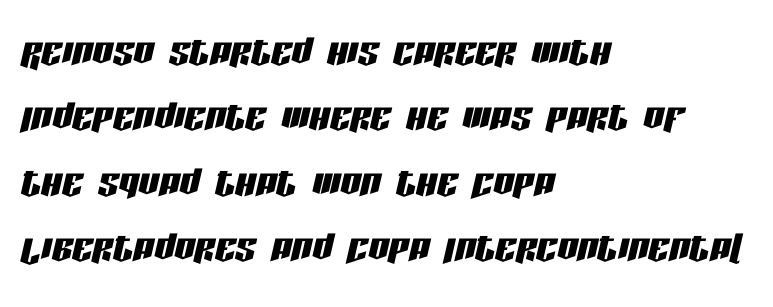
Q: Is the text italic (slanted)? A: Yes, it leans right by about 13 degrees.
Q: Is the text underlined? A: No.
Q: How is the paragraph aligned? A: Left-aligned.
Q: Is the spacing between letters normal or unusually wide? A: Normal.
Q: Is the spacing between lines tight, normal or loose? A: Normal.
Q: Width (condensed, normal, or wide)? A: Condensed.
Q: Stroke contrast? A: Low.
Q: x-height? A: Large.
Q: Monospaced? A: No.
